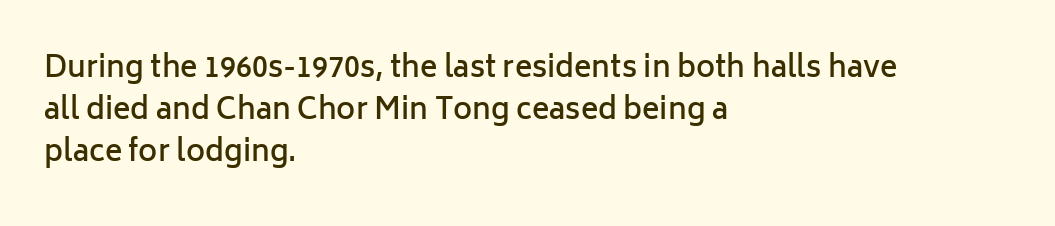
Q: Is the text bold? A: Semi-bold.
Q: Is the text italic (slanted)? A: No, it is upright.
Q: Is the typeface a serif or a sans-serif typeface? A: Sans-serif.
Q: Is the text underlined? A: No.
Q: How is the paragraph aligned? A: Left-aligned.
Q: Is the spacing between letters normal or unusually wide? A: Normal.
Q: Is the spacing between lines tight, normal or loose? A: Normal.
Q: Width (condensed, normal, or wide)? A: Normal.
Q: Stroke contrast? A: Low.
Q: x-height? A: Medium.
Q: Monospaced? A: No.
